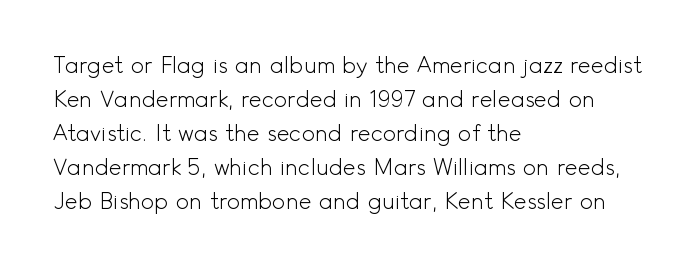
These lines stack with their left ends in a neat column. Any mark beneath the type? The region is blank. Short note: letters normally spaced. The type sits square on the baseline with zero lean.
